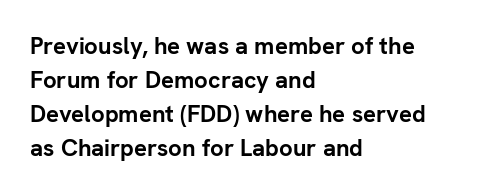
Check under the words: just untouched page. The lettering stays uniformly vertical, giving the passage a roman look. Does the weight exceed regular? Yes, all the way to bold. Leading: standard.
